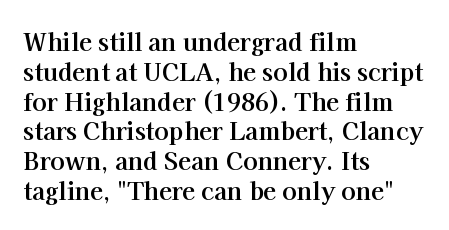
Q: Is the text bold? A: Yes.
Q: Is the text italic (slanted)? A: No, it is upright.
Q: Is the text underlined? A: No.
Q: How is the paragraph aligned? A: Left-aligned.
Q: Is the spacing between letters normal or unusually wide? A: Normal.
